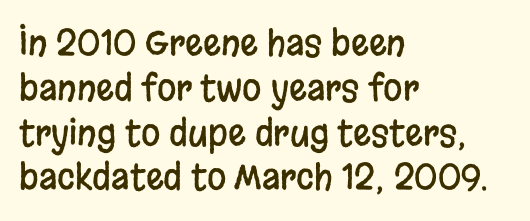
{"serif": "no", "italic": "no", "width": "condensed", "stroke_contrast": "low", "x_height": "large", "monospaced": "no", "underline": "no", "align": "left", "line_spacing": "normal", "line_spacing_ratio": 1.28, "letter_spacing": "normal", "letter_spacing_em": 0.0, "glyph_px": 35}
